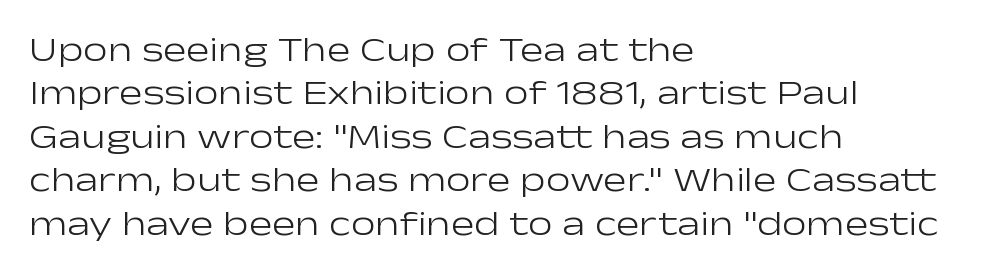
{"serif": "no", "italic": "no", "bold": "no", "weight": "light", "width": "wide", "stroke_contrast": "low", "x_height": "medium", "monospaced": "no", "underline": "no", "align": "left", "line_spacing_ratio": 1.24, "letter_spacing": "normal", "letter_spacing_em": 0.0, "glyph_px": 35}
